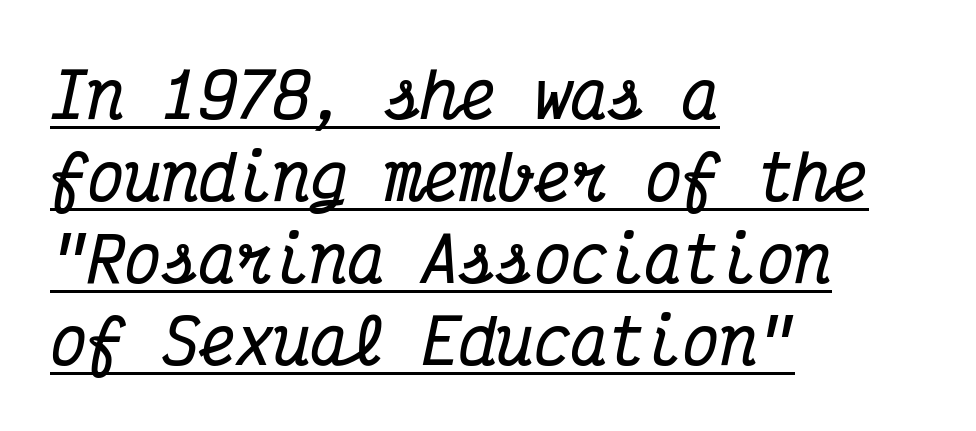
Heavy-handed strokes throughout: this text is bold. The block of text has a typical density, with ordinary space between rows. Caption: standard tracking, unaltered. Decoration check: the copy is underlined. Slanted lettering throughout.
